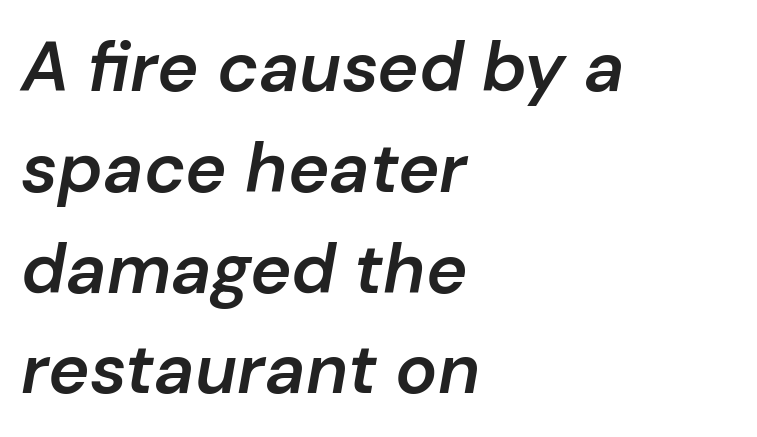
Q: Is the text bold? A: Semi-bold.
Q: Is the text italic (slanted)? A: Yes, it leans right by about 10 degrees.
Q: Is the text underlined? A: No.
Q: How is the paragraph aligned? A: Left-aligned.
Q: Is the spacing between letters normal or unusually wide? A: Normal.
Q: Is the spacing between lines tight, normal or loose? A: Normal.
Q: Width (condensed, normal, or wide)? A: Normal.
Q: Stroke contrast? A: Low.
Q: x-height? A: Medium.
Q: Monospaced? A: No.
